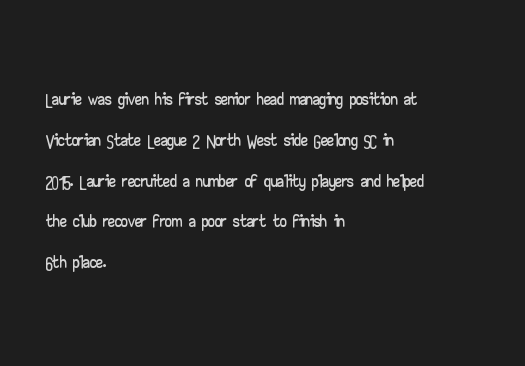
{"italic": "no", "underline": "no", "align": "left", "line_spacing": "normal", "line_spacing_ratio": 1.51, "letter_spacing": "normal", "letter_spacing_em": 0.0, "glyph_px": 27}
